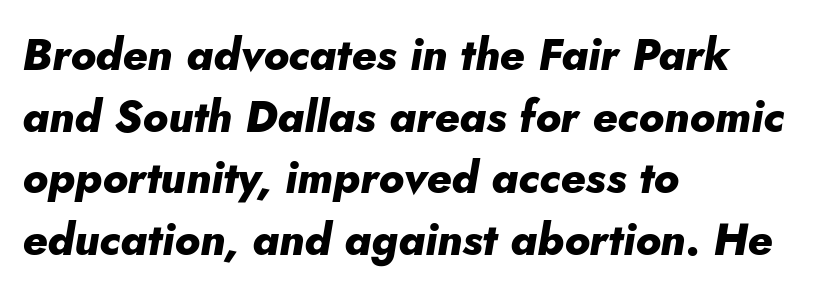
{"italic": "yes", "lean": "right", "slant_degrees": 5, "bold": "yes", "weight": "heavy", "width": "normal", "stroke_contrast": "low", "x_height": "small", "monospaced": "no", "underline": "no", "align": "left", "line_spacing": "normal", "line_spacing_ratio": 1.4, "letter_spacing": "normal", "letter_spacing_em": 0.0, "glyph_px": 44}
